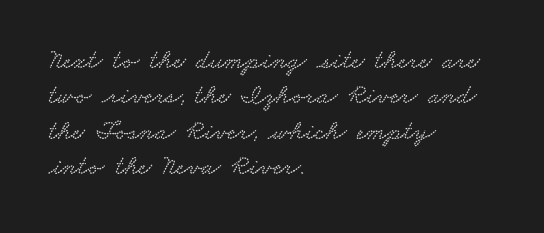
Q: Is the text underlined? A: No.
Q: How is the paragraph aligned? A: Left-aligned.
Q: Is the spacing between letters normal or unusually wide? A: Normal.
Q: Is the spacing between lines tight, normal or loose? A: Normal.
